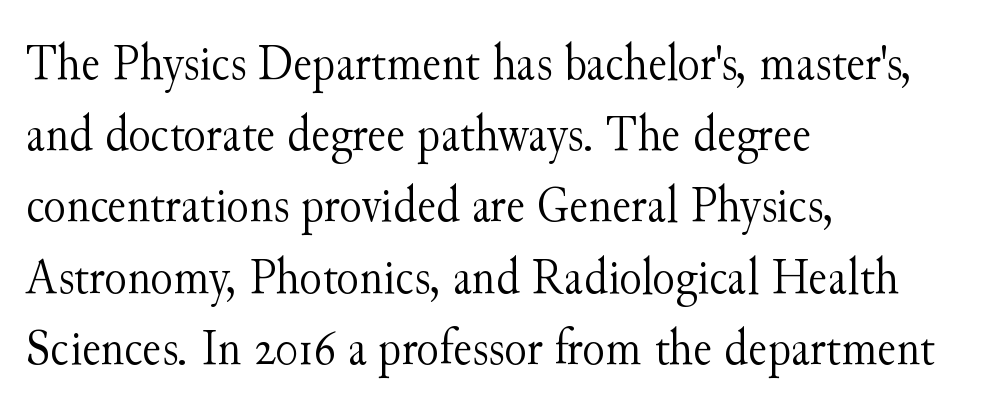
Q: Is the text bold? A: No.
Q: Is the text italic (slanted)? A: No, it is upright.
Q: Is the typeface a serif or a sans-serif typeface? A: Serif.
Q: Is the text underlined? A: No.
Q: How is the paragraph aligned? A: Left-aligned.
Q: Is the spacing between letters normal or unusually wide? A: Normal.
Q: Is the spacing between lines tight, normal or loose? A: Normal.
Q: Width (condensed, normal, or wide)? A: Normal.
Q: Stroke contrast? A: Medium.
Q: x-height? A: Small.
Q: Monospaced? A: No.
